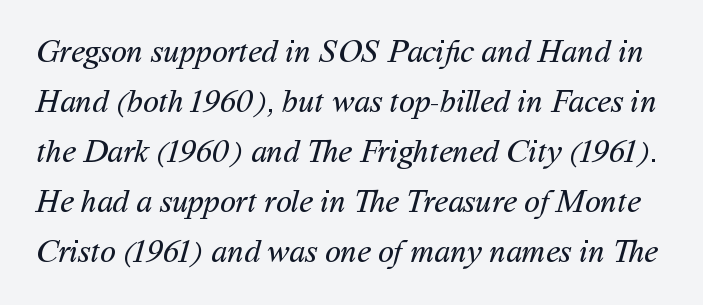
The image shows 32 px regular-weight sans-serif type; set normal line spacing (1.56x), normal letter spacing, not underlined; medium stroke contrast and a medium x-height.
